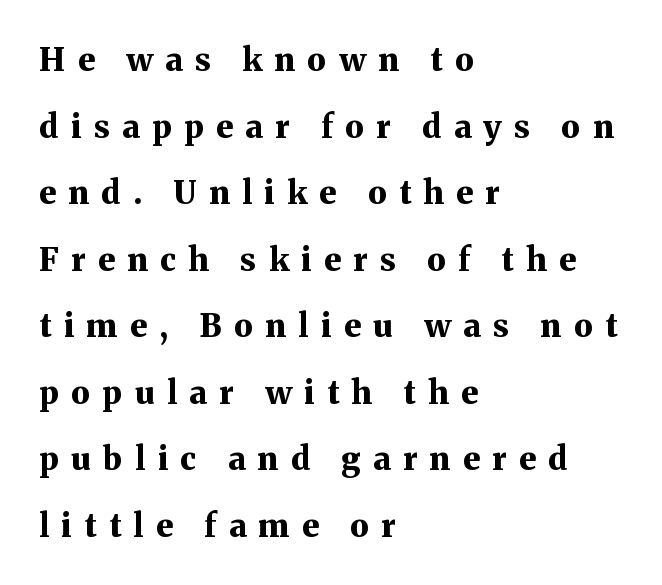
Underlining? Definitely not there. Loosely led — the rows are spread out. You could not count columns in this text — the font is proportionally spaced. Italic? Not at all — the glyphs are vertical. This is serif lettering, the kind often seen in printed books. Plenty of ink on the page — the face is bold.
